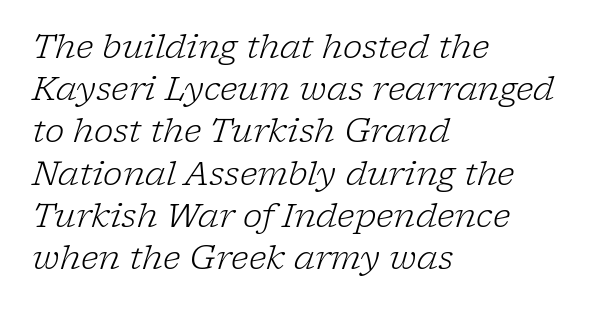
{"serif": "yes", "italic": "yes", "lean": "right", "slant_degrees": 17, "bold": "no", "weight": "light", "width": "normal", "stroke_contrast": "low", "x_height": "medium", "monospaced": "no", "underline": "no", "align": "left", "line_spacing": "normal", "line_spacing_ratio": 1.28, "letter_spacing": "normal", "letter_spacing_em": 0.0, "glyph_px": 33}
